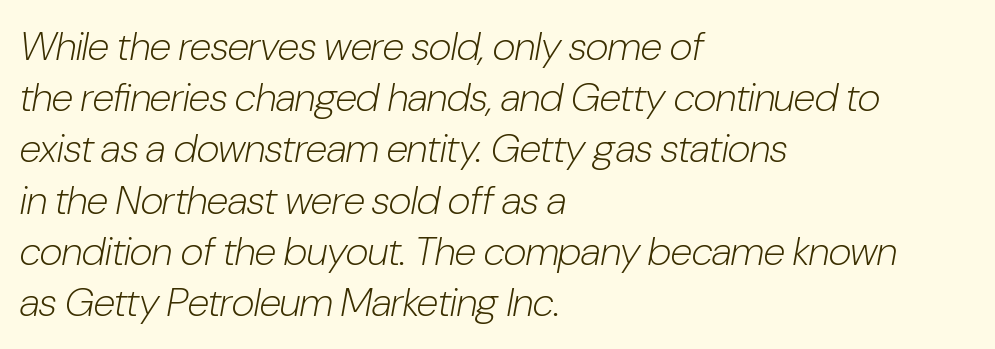
The strip under each line holds only bare page. A typesetter would call this proportional, since set widths differ per character. Caption: face not bold, strokes unweighted. Alignment: flush left. A typesetter would call this leading conventional body-copy spacing.
